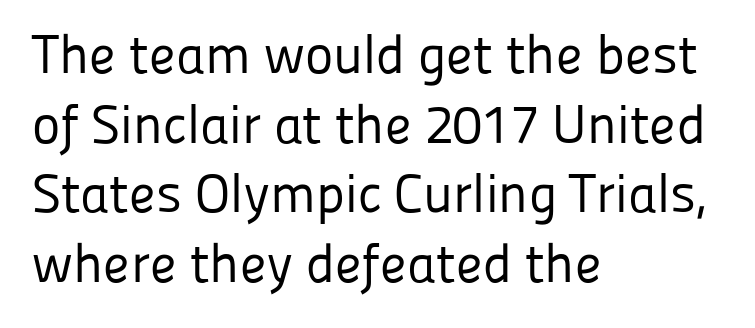
{"serif": "no", "italic": "no", "bold": "no", "weight": "regular", "width": "normal", "stroke_contrast": "low", "x_height": "medium", "monospaced": "no", "underline": "no", "align": "left", "line_spacing": "normal", "line_spacing_ratio": 1.29, "letter_spacing": "normal", "letter_spacing_em": 0.0, "glyph_px": 54}
